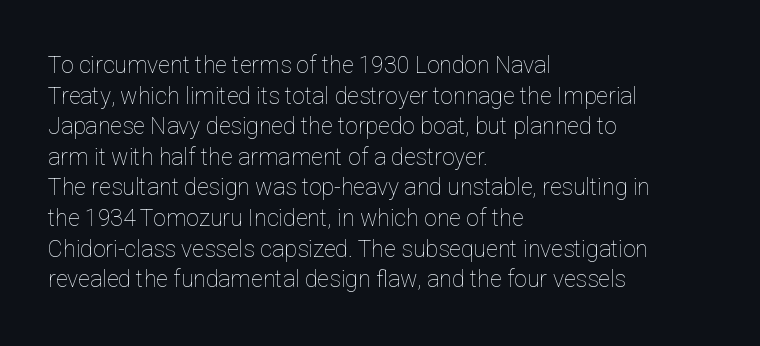
Vertical spacing — default. The text block is weighted toward the left margin, trailing off unevenly rightward. The baseline area is clear. These lines keep a tight, regular rhythm from letter to letter. No extra ink here — the face is not bold.
